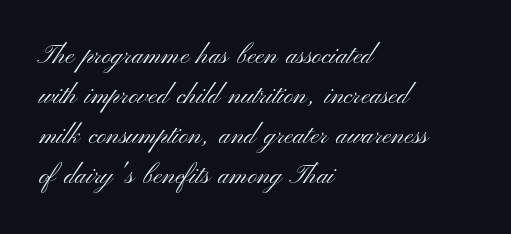
The image shows 26 px text type; set left-aligned, normal line spacing (1.54x), normal letter spacing, not underlined.
